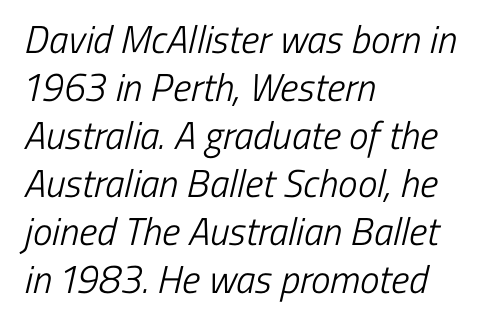
{"serif": "no", "bold": "no", "weight": "light", "width": "condensed", "stroke_contrast": "low", "x_height": "medium", "monospaced": "no", "underline": "no", "align": "left", "line_spacing_ratio": 1.23, "letter_spacing": "normal", "letter_spacing_em": 0.0, "glyph_px": 39}
